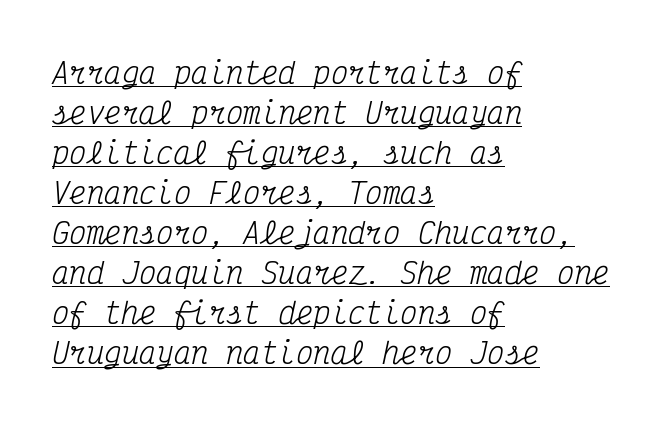
The image shows 29 px regular-weight, condensed serif type, italic (leaning right), monospaced; set left-aligned, normal line spacing (1.38x), normal letter spacing, underlined; medium stroke contrast and a medium x-height.
